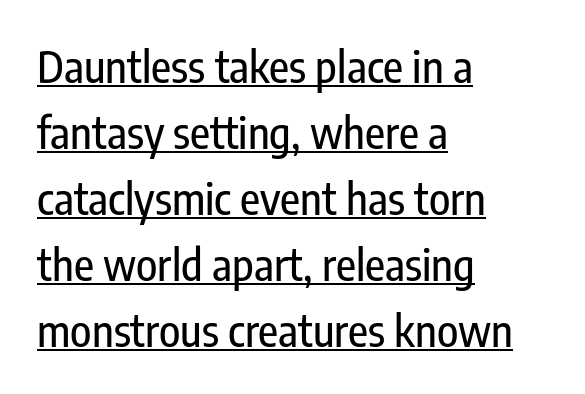
{"serif": "no", "italic": "no", "width": "condensed", "stroke_contrast": "low", "x_height": "medium", "monospaced": "no", "underline": "yes", "align": "left", "line_spacing": "normal", "line_spacing_ratio": 1.5, "letter_spacing": "normal", "letter_spacing_em": 0.0, "glyph_px": 44}
